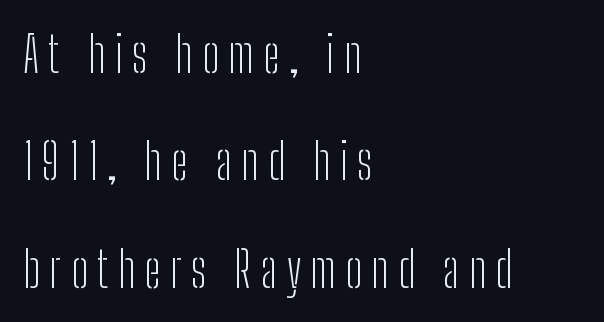
{"serif": "no", "italic": "no", "bold": "no", "weight": "light", "width": "condensed", "stroke_contrast": "low", "x_height": "medium", "monospaced": "no", "underline": "no", "align": "left", "line_spacing": "loose", "line_spacing_ratio": 2.15, "glyph_px": 50}
